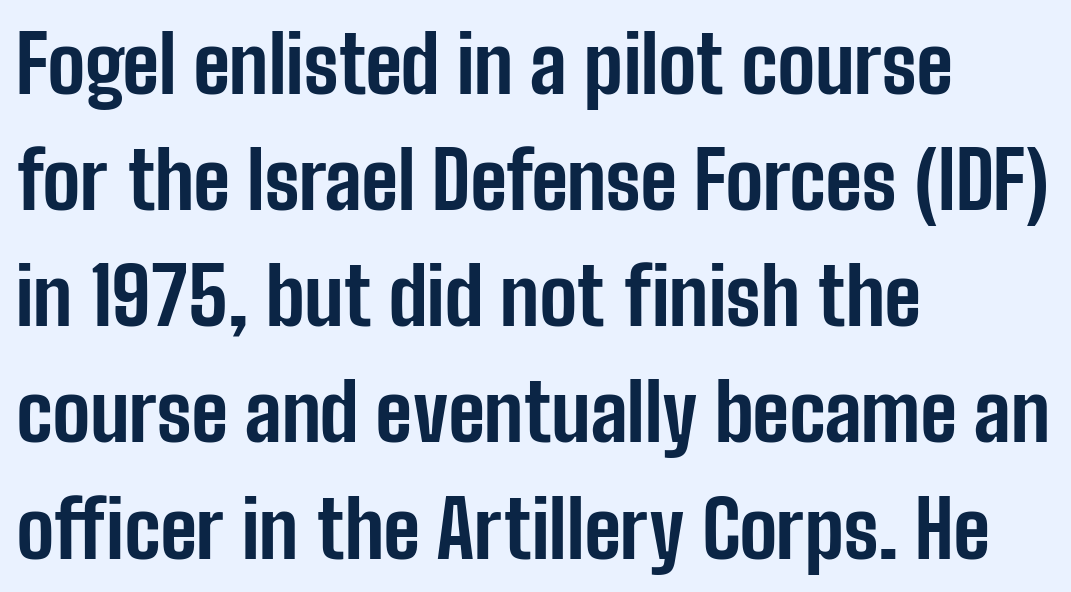
Q: Is the text bold? A: Yes.
Q: Is the text italic (slanted)? A: No, it is upright.
Q: Is the typeface a serif or a sans-serif typeface? A: Sans-serif.
Q: Is the text underlined? A: No.
Q: How is the paragraph aligned? A: Left-aligned.
Q: Is the spacing between letters normal or unusually wide? A: Normal.
Q: Is the spacing between lines tight, normal or loose? A: Normal.
Q: Width (condensed, normal, or wide)? A: Condensed.
Q: Stroke contrast? A: Low.
Q: x-height? A: Medium.
Q: Monospaced? A: No.
